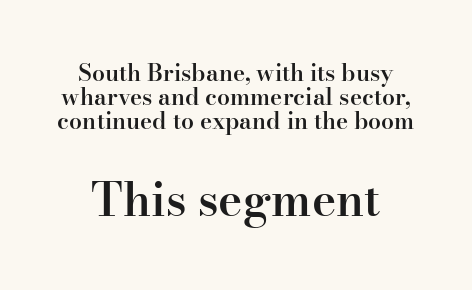
Q: Is the text bold? A: Semi-bold.
Q: Is the text italic (slanted)? A: No, it is upright.
Q: Is the typeface a serif or a sans-serif typeface? A: Serif.
Q: Is the text underlined? A: No.
Q: Is the spacing between letters normal or unusually wide? A: Normal.
Q: Is the spacing between lines tight, normal or loose? A: Tight.
Q: Which block of text is set in a larger size, the first (top) or the second (bottom)? A: The second (bottom) one.
Q: Width (condensed, normal, or wide)? A: Normal.
Q: Stroke contrast? A: High.
Q: x-height? A: Small.
Q: Monospaced? A: No.
